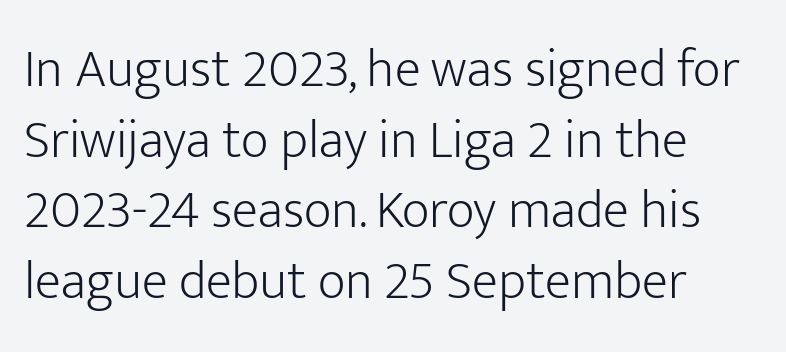
Q: Is the text bold? A: No.
Q: Is the text italic (slanted)? A: No, it is upright.
Q: Is the typeface a serif or a sans-serif typeface? A: Sans-serif.
Q: Is the text underlined? A: No.
Q: How is the paragraph aligned? A: Left-aligned.
Q: Is the spacing between letters normal or unusually wide? A: Normal.
Q: Is the spacing between lines tight, normal or loose? A: Normal.
Q: Width (condensed, normal, or wide)? A: Normal.
Q: Stroke contrast? A: Low.
Q: x-height? A: Medium.
Q: Monospaced? A: No.
